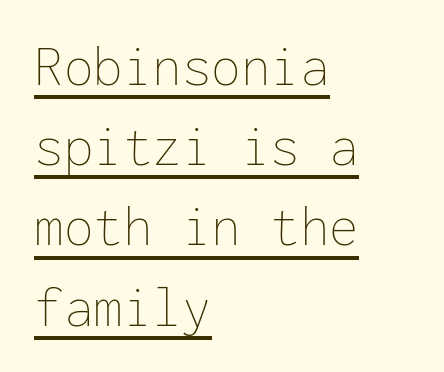
The lines sit at an ordinary, default distance from one another. The strokes are not fattened; the text isn't bold. Reading down the block, your eye returns to a fixed left position each line. When letters stand straight like this, we call the style roman or upright.
